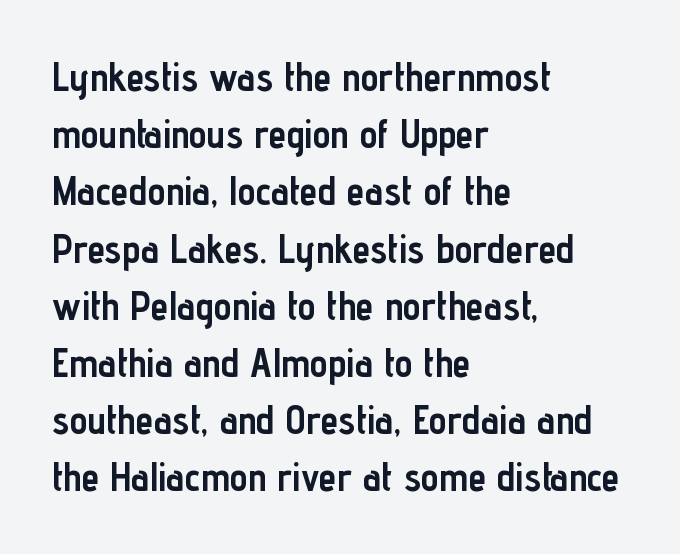
Does the lettering tilt? It doesn't — this is upright. The glyphs have the mass of a bold cut. The rendering anchors every line to the left-hand side. Examine the stroke ends and you'll find no serifs. Nobody drew a line under any word here.
